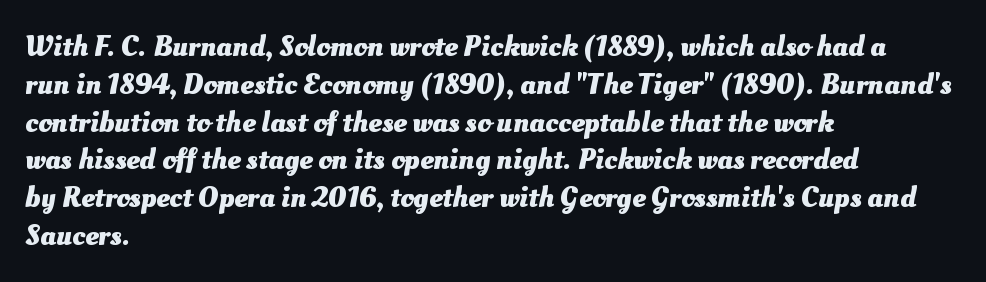
{"bold": "yes", "weight": "heavy", "width": "normal", "stroke_contrast": "medium", "x_height": "small", "monospaced": "no", "underline": "no", "align": "left", "line_spacing": "normal", "line_spacing_ratio": 1.26, "letter_spacing": "normal", "letter_spacing_em": 0.0, "glyph_px": 30}
